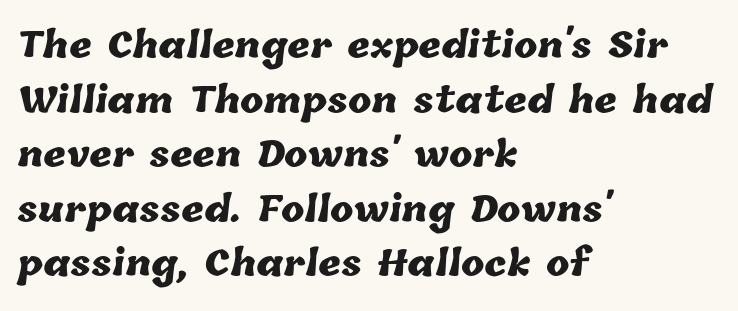
{"bold": "yes", "weight": "heavy", "width": "normal", "stroke_contrast": "low", "x_height": "medium", "monospaced": "no", "underline": "no", "align": "left", "line_spacing": "normal", "line_spacing_ratio": 1.56, "letter_spacing": "normal", "letter_spacing_em": 0.0, "glyph_px": 35}
